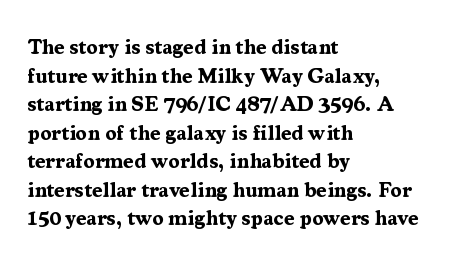
Q: Is the text bold? A: Yes.
Q: Is the text italic (slanted)? A: No, it is upright.
Q: Is the text underlined? A: No.
Q: How is the paragraph aligned? A: Left-aligned.
Q: Is the spacing between letters normal or unusually wide? A: Normal.
Q: Is the spacing between lines tight, normal or loose? A: Normal.
